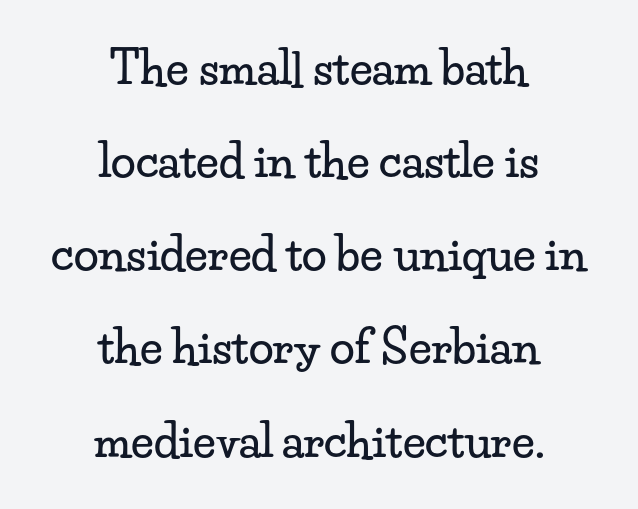
Q: Is the text italic (slanted)? A: No, it is upright.
Q: Is the typeface a serif or a sans-serif typeface? A: Serif.
Q: Is the text underlined? A: No.
Q: How is the paragraph aligned? A: Centered.
Q: Is the spacing between letters normal or unusually wide? A: Normal.
Q: Is the spacing between lines tight, normal or loose? A: Loose.
Q: Width (condensed, normal, or wide)? A: Wide.
Q: Stroke contrast? A: Low.
Q: x-height? A: Small.
Q: Monospaced? A: No.
